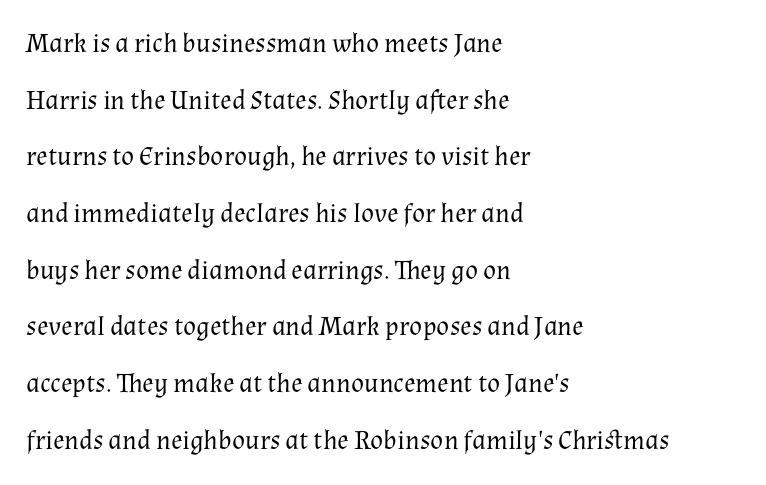
{"italic": "no", "bold": "no", "underline": "no", "align": "left", "line_spacing": "loose", "line_spacing_ratio": 2.1, "letter_spacing": "normal", "letter_spacing_em": 0.0, "glyph_px": 27}
